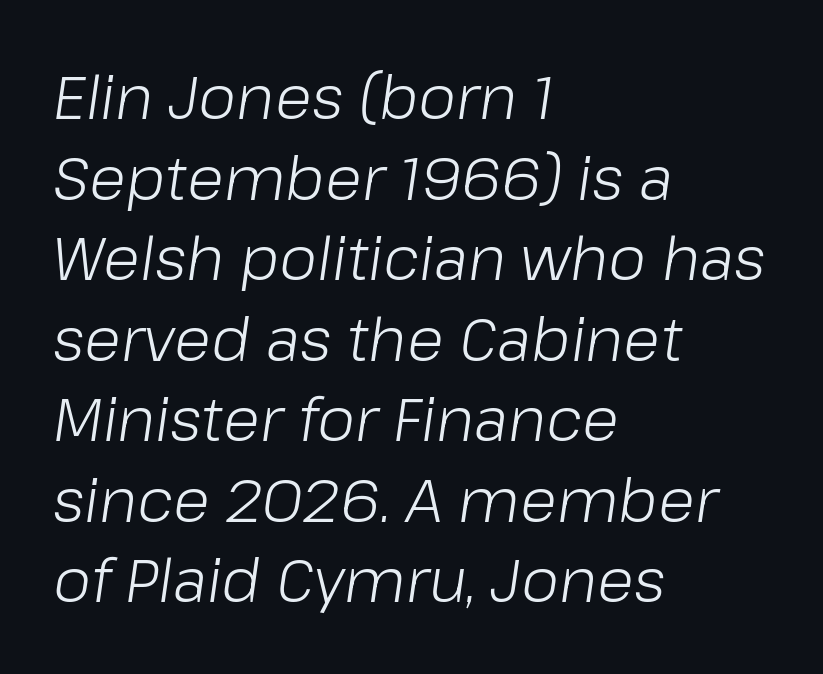
{"italic": "yes", "lean": "right", "slant_degrees": 8, "bold": "no", "weight": "light", "width": "normal", "stroke_contrast": "low", "x_height": "medium", "monospaced": "no", "underline": "no", "align": "left", "line_spacing": "normal", "line_spacing_ratio": 1.32, "letter_spacing": "normal", "letter_spacing_em": 0.0, "glyph_px": 61}
